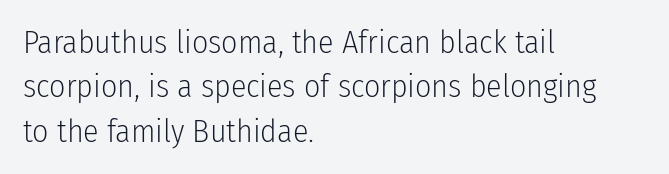
The image shows 32 px light, condensed sans-serif type, upright; set left-aligned, normal line spacing (1.39x), normal letter spacing, not underlined; low stroke contrast and a medium x-height.
